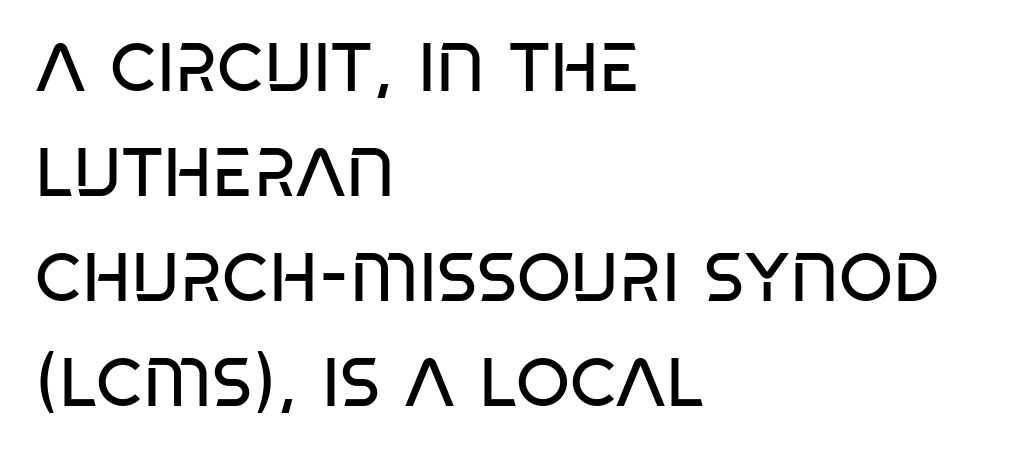
Q: Is the text bold? A: No.
Q: Is the text italic (slanted)? A: No, it is upright.
Q: Is the typeface a serif or a sans-serif typeface? A: Sans-serif.
Q: Is the text underlined? A: No.
Q: How is the paragraph aligned? A: Left-aligned.
Q: Is the spacing between letters normal or unusually wide? A: Normal.
Q: Is the spacing between lines tight, normal or loose? A: Normal.
Q: Width (condensed, normal, or wide)? A: Condensed.
Q: Stroke contrast? A: Low.
Q: x-height? A: Large.
Q: Monospaced? A: No.
